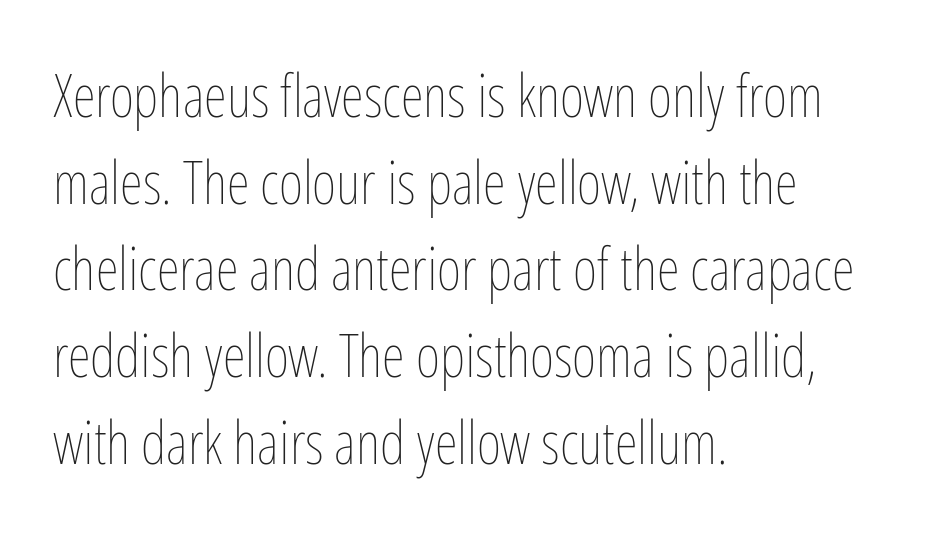
Q: Is the text bold? A: No.
Q: Is the text italic (slanted)? A: No, it is upright.
Q: Is the text underlined? A: No.
Q: How is the paragraph aligned? A: Left-aligned.
Q: Is the spacing between letters normal or unusually wide? A: Normal.
Q: Is the spacing between lines tight, normal or loose? A: Normal.
Q: Width (condensed, normal, or wide)? A: Condensed.
Q: Stroke contrast? A: Low.
Q: x-height? A: Medium.
Q: Monospaced? A: No.
